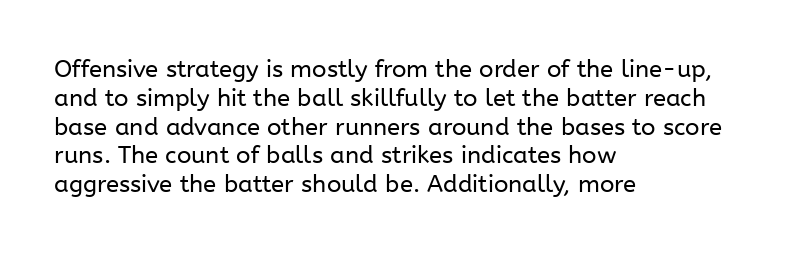
The image shows 24 px text type, upright; set left-aligned, line spacing 1.2x, normal letter spacing, not underlined.
